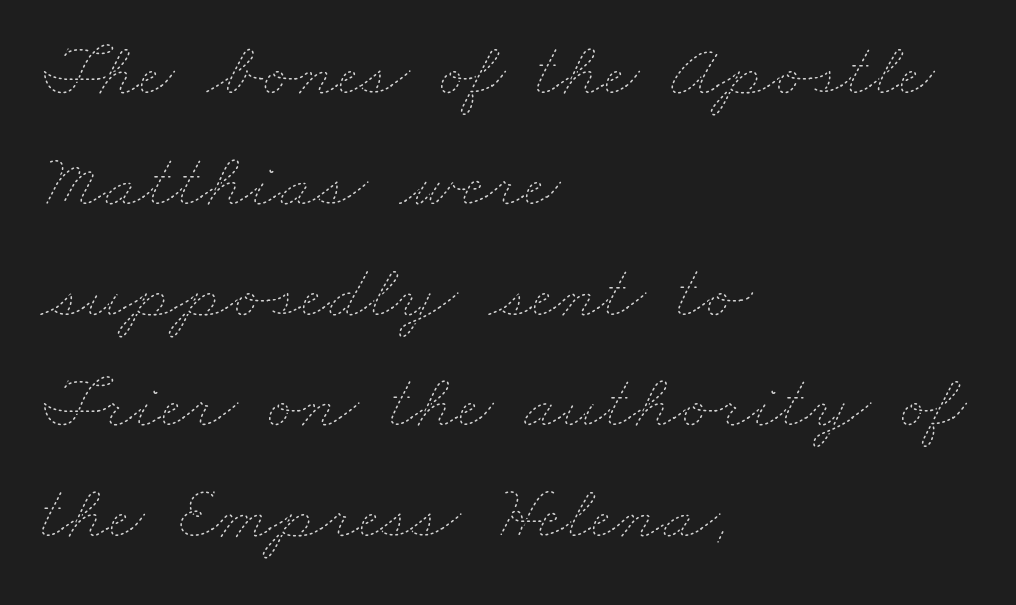
{"bold": "no", "weight": "thin", "width": "wide", "stroke_contrast": "low", "x_height": "small", "monospaced": "no", "underline": "no", "align": "left", "line_spacing": "normal", "line_spacing_ratio": 1.42, "letter_spacing": "normal", "letter_spacing_em": 0.0, "glyph_px": 78}
